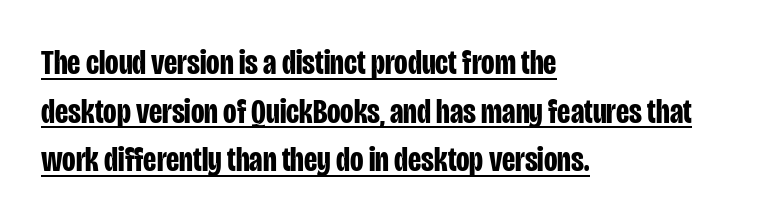
{"serif": "no", "italic": "no", "bold": "yes", "weight": "bold", "width": "condensed", "stroke_contrast": "low", "x_height": "large", "monospaced": "no", "underline": "yes", "align": "left", "line_spacing": "normal", "line_spacing_ratio": 1.39, "letter_spacing": "normal", "letter_spacing_em": 0.0, "glyph_px": 35}
